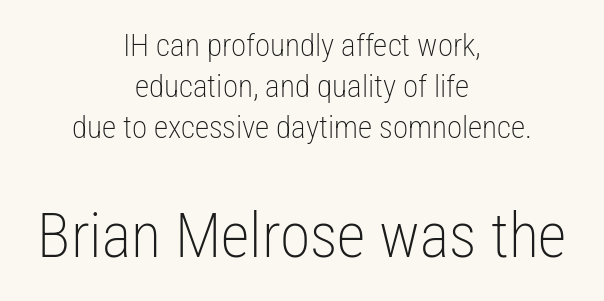
The image shows 62 px light, condensed sans-serif type, upright; set centered, normal line spacing (1.32x), normal letter spacing, not underlined; the second (bottom) block is 2.0x larger; low stroke contrast and a medium x-height.
